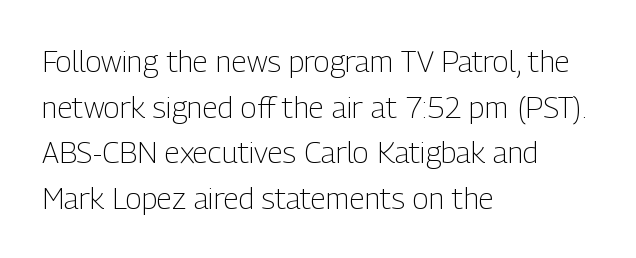
Character widths vary here, with narrow letters taking less room than wide ones. In terms of letterspacing, this is plain default setting. This is not heavy type; no bold has been used. The paragraph shown leans on its left margin. A typesetter would call this leading conventional body-copy spacing.
